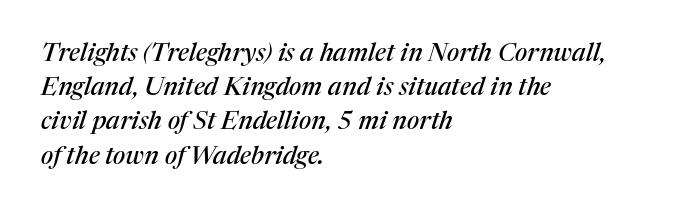
Q: Is the text italic (slanted)? A: Yes, it leans right by about 17 degrees.
Q: Is the text underlined? A: No.
Q: How is the paragraph aligned? A: Left-aligned.
Q: Is the spacing between letters normal or unusually wide? A: Normal.
Q: Is the spacing between lines tight, normal or loose? A: Normal.
